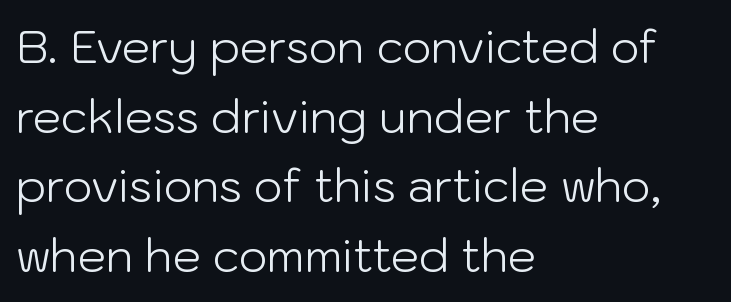
The image shows 45 px light sans-serif type, upright; set left-aligned, normal line spacing (1.55x), normal letter spacing, not underlined; low stroke contrast and a medium x-height.
